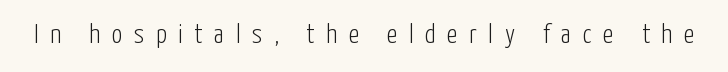
{"italic": "no", "bold": "no", "underline": "no", "letter_spacing": "wide", "letter_spacing_em": 0.43, "glyph_px": 27}
